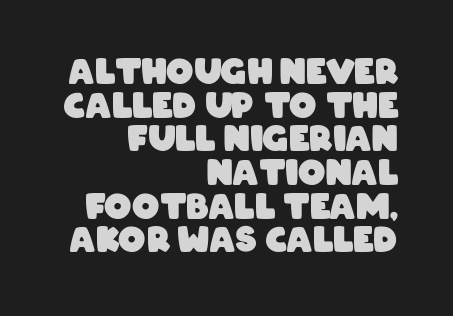
Q: Is the text bold? A: Yes.
Q: Is the typeface a serif or a sans-serif typeface? A: Sans-serif.
Q: Is the text underlined? A: No.
Q: How is the paragraph aligned? A: Right-aligned.
Q: Is the spacing between letters normal or unusually wide? A: Normal.
Q: Is the spacing between lines tight, normal or loose? A: Tight.
Q: Width (condensed, normal, or wide)? A: Condensed.
Q: Stroke contrast? A: Low.
Q: x-height? A: Large.
Q: Monospaced? A: No.
